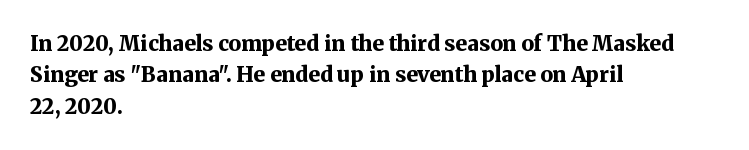
{"italic": "no", "bold": "yes", "underline": "no", "align": "left", "line_spacing": "normal", "line_spacing_ratio": 1.49, "letter_spacing": "normal", "letter_spacing_em": 0.0, "glyph_px": 21}
